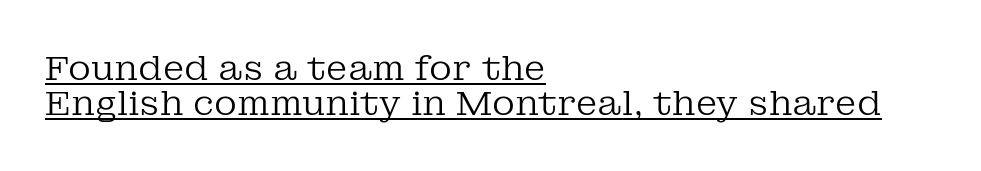
Serifs: yes, visible at the terminals of the letterforms. The rendering keeps characters at their native spacing. Vertical stems look standard width or narrower in stroke. These lines huddle together more closely than default settings would place them. This sample has the flowing, uneven cadence of proportional lettering.
